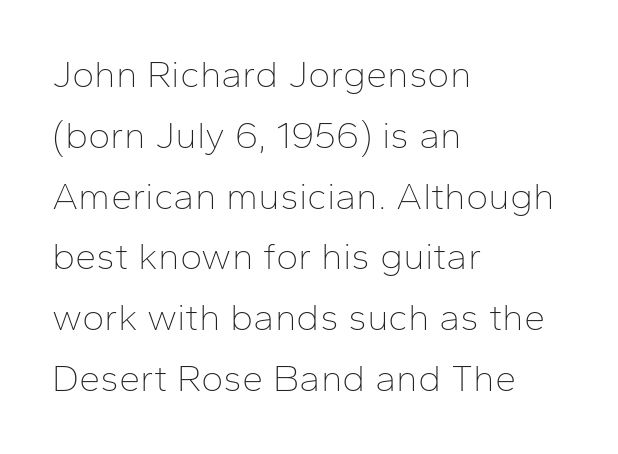
Classification — sans serif. The specimen omits any rule beneath the text block's lines. Every row of glyphs begins at an identical x-position on the left. The tracking reads as untouched default to a designer's eye. You could not count columns in this text — the font is proportionally spaced. If you measured baseline to baseline, you'd find a middling distance.
